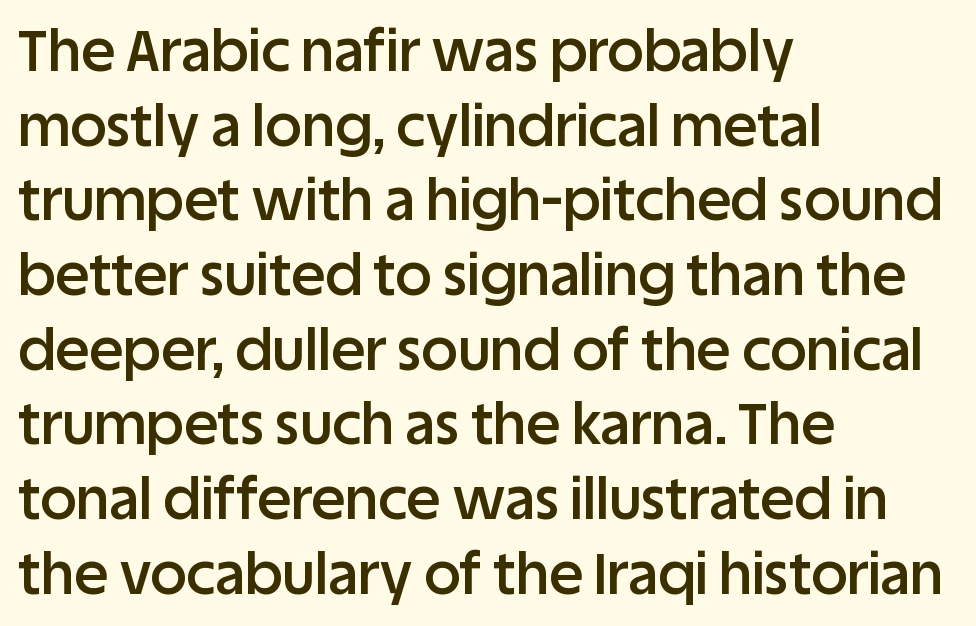
Q: Is the text bold? A: Semi-bold.
Q: Is the text italic (slanted)? A: No, it is upright.
Q: Is the typeface a serif or a sans-serif typeface? A: Sans-serif.
Q: Is the text underlined? A: No.
Q: How is the paragraph aligned? A: Left-aligned.
Q: Is the spacing between letters normal or unusually wide? A: Normal.
Q: Is the spacing between lines tight, normal or loose? A: Normal.
Q: Width (condensed, normal, or wide)? A: Normal.
Q: Stroke contrast? A: Low.
Q: x-height? A: Large.
Q: Monospaced? A: No.
